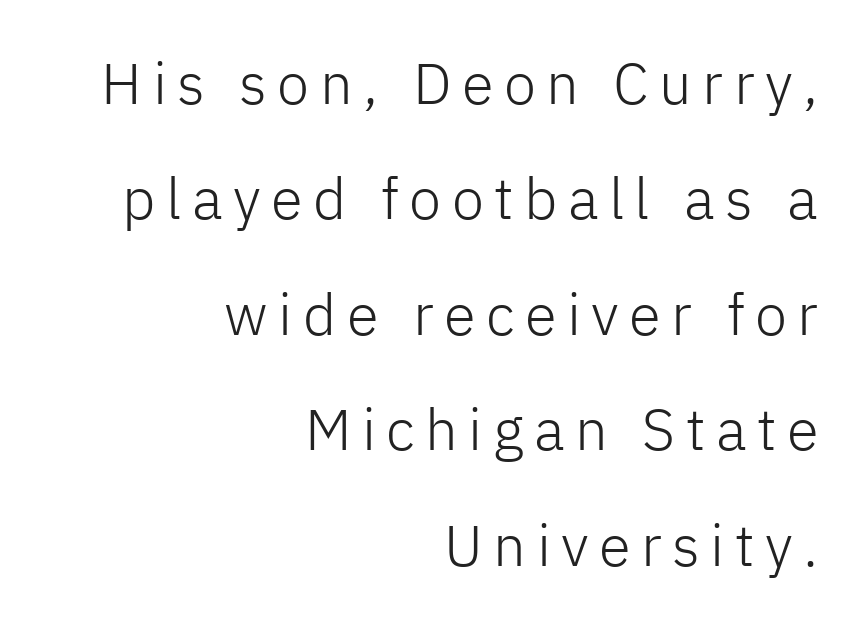
The image shows 58 px light sans-serif type, upright; set right-aligned, loose line spacing (1.99x), not underlined; low stroke contrast and a medium x-height.
